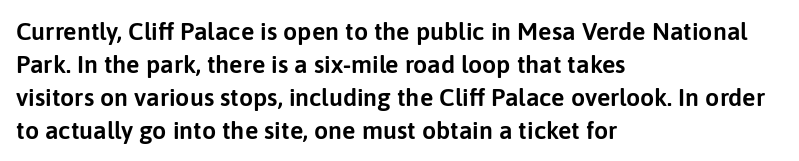
Q: Is the text italic (slanted)? A: No, it is upright.
Q: Is the text underlined? A: No.
Q: How is the paragraph aligned? A: Left-aligned.
Q: Is the spacing between letters normal or unusually wide? A: Normal.
Q: Is the spacing between lines tight, normal or loose? A: Normal.
